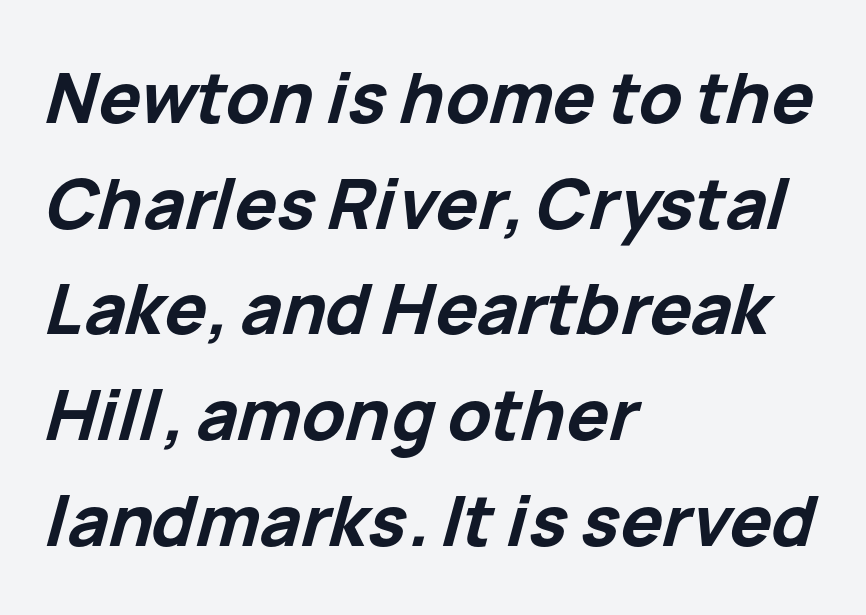
{"italic": "yes", "lean": "right", "slant_degrees": 15, "bold": "yes", "weight": "bold", "width": "normal", "stroke_contrast": "low", "x_height": "medium", "monospaced": "no", "underline": "no", "align": "left", "line_spacing": "normal", "line_spacing_ratio": 1.51, "letter_spacing": "normal", "letter_spacing_em": 0.0, "glyph_px": 70}
